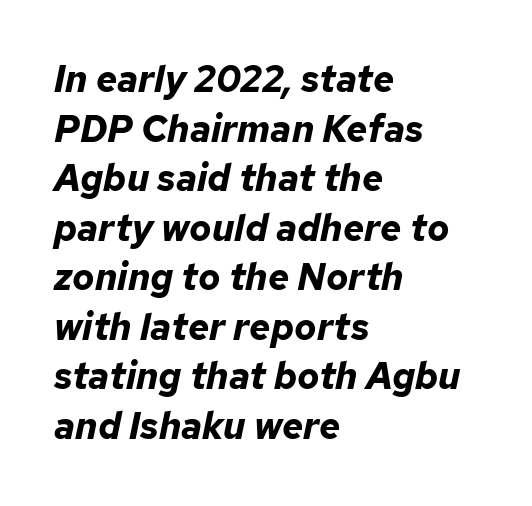
{"italic": "yes", "lean": "right", "slant_degrees": 12, "bold": "yes", "weight": "bold", "width": "normal", "stroke_contrast": "low", "x_height": "medium", "monospaced": "no", "underline": "no", "align": "left", "line_spacing": "normal", "line_spacing_ratio": 1.34, "letter_spacing": "normal", "letter_spacing_em": 0.0, "glyph_px": 37}
